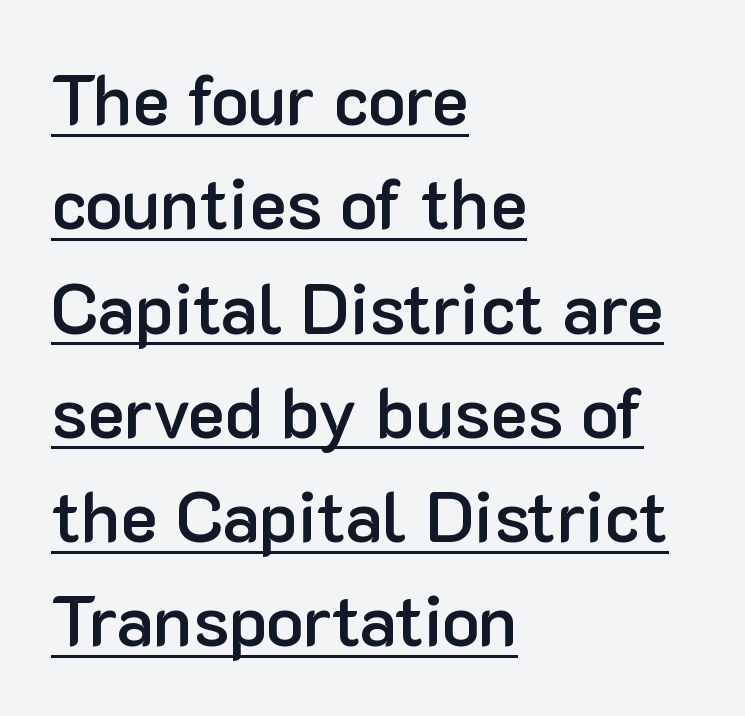
{"serif": "no", "italic": "no", "bold": "semi", "weight": "semibold", "width": "normal", "stroke_contrast": "low", "x_height": "medium", "monospaced": "no", "underline": "yes", "align": "left", "line_spacing": "normal", "line_spacing_ratio": 1.49, "letter_spacing": "normal", "letter_spacing_em": 0.0, "glyph_px": 70}
